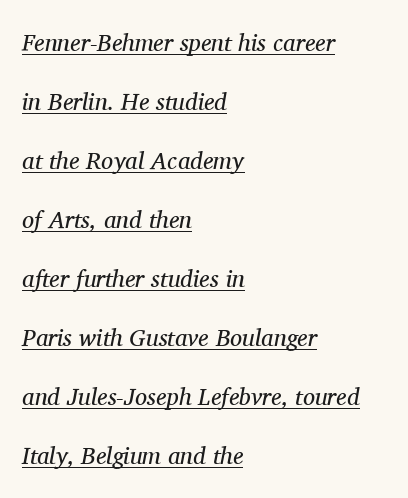
Letters have the restrained weight of plain body copy at most. Every character sits at an angle, as italics do. Layout note: lines flush left. Look at the tracking — it's just the regular setting, nothing added. Does the leading feel generous? Absolutely, it's lavish.
